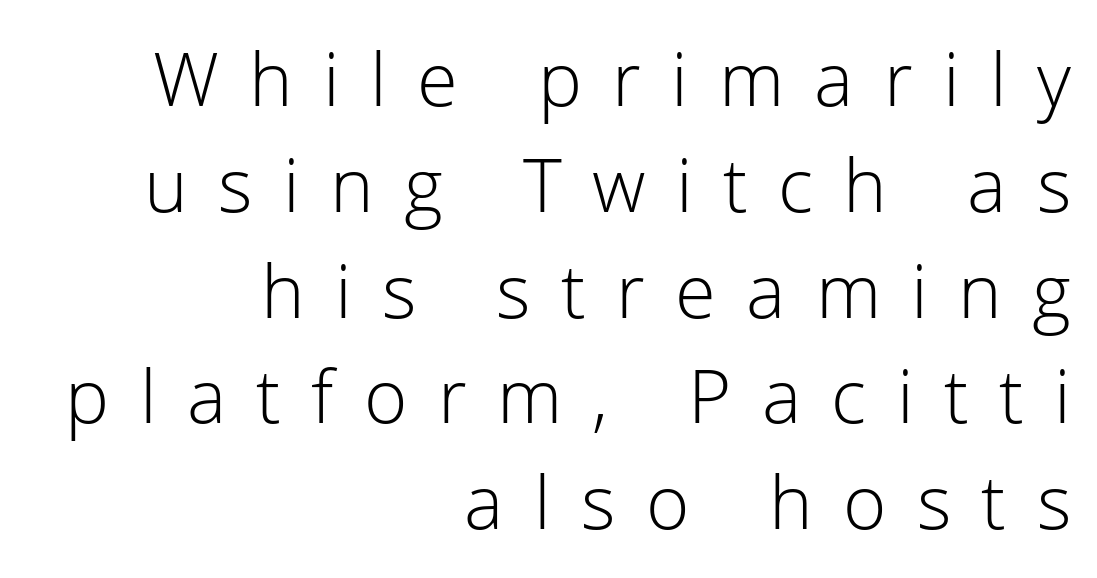
Any mark beneath the type? The region is blank. Display-style spreading of the glyphs; the letterfit is very open. Look at the bottom of the vertical strokes: they stop flat, with no serifs. The lines are quadded right. The font sits on the lighter half of the weight spectrum, regular included. In terms of leading, this rendering sits right in the middle.
